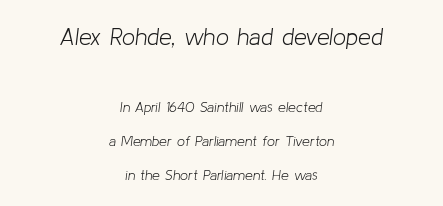
A great deal of white space separates one row of letters from the next. The face used here appears at its bigger size in the upper chunk. Any mark beneath the type? The region is blank. Standard letterfit; no display-style spreading of the glyphs.
